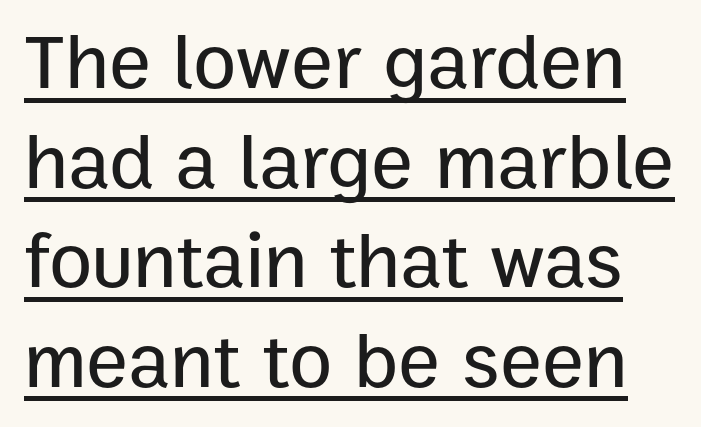
The image shows 79 px sans-serif type, upright; set normal line spacing (1.26x), normal letter spacing, underlined; low stroke contrast and a medium x-height.
